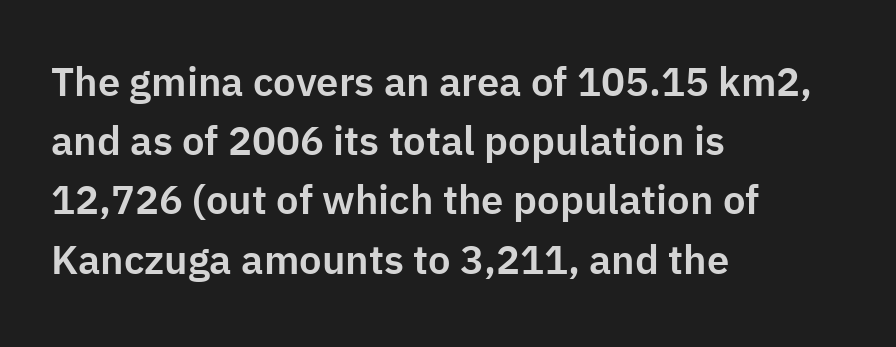
{"serif": "no", "italic": "no", "width": "normal", "stroke_contrast": "low", "x_height": "medium", "monospaced": "no", "underline": "no", "align": "left", "line_spacing": "normal", "line_spacing_ratio": 1.48, "letter_spacing": "normal", "letter_spacing_em": 0.0, "glyph_px": 40}
